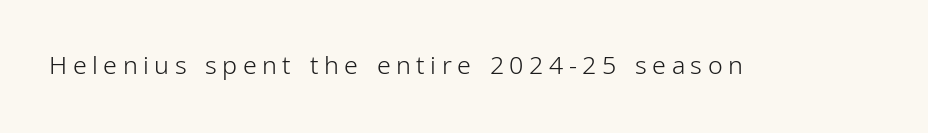
The image shows 25 px text type, upright; set unusually wide letter spacing (+0.22 em), not underlined.
